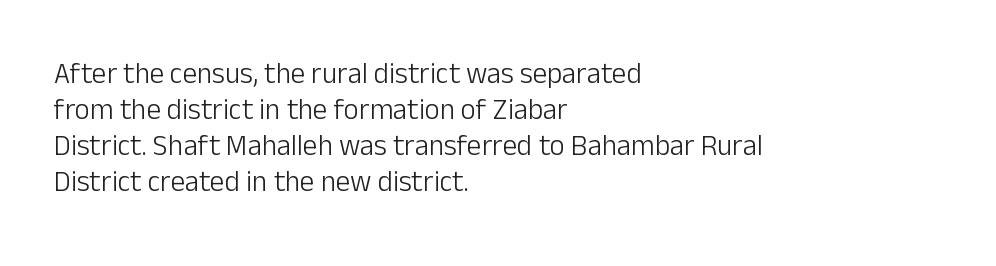
Q: Is the text bold? A: No.
Q: Is the text italic (slanted)? A: No, it is upright.
Q: Is the typeface a serif or a sans-serif typeface? A: Sans-serif.
Q: Is the text underlined? A: No.
Q: How is the paragraph aligned? A: Left-aligned.
Q: Is the spacing between letters normal or unusually wide? A: Normal.
Q: Width (condensed, normal, or wide)? A: Normal.
Q: Stroke contrast? A: Low.
Q: x-height? A: Medium.
Q: Monospaced? A: No.
